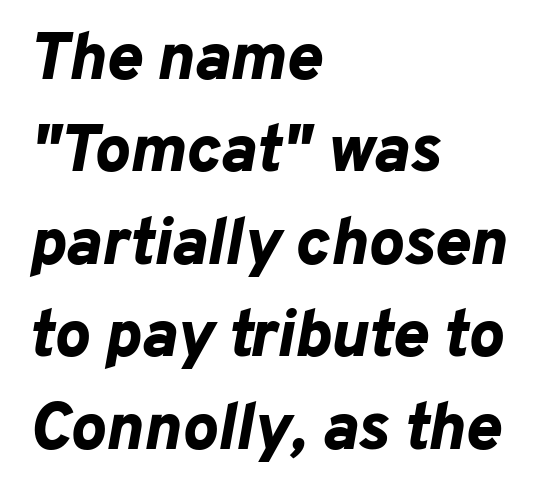
The image shows 67 px bold type, italic (leaning right); set left-aligned, normal line spacing (1.38x), normal letter spacing, not underlined; low stroke contrast and a medium x-height.
